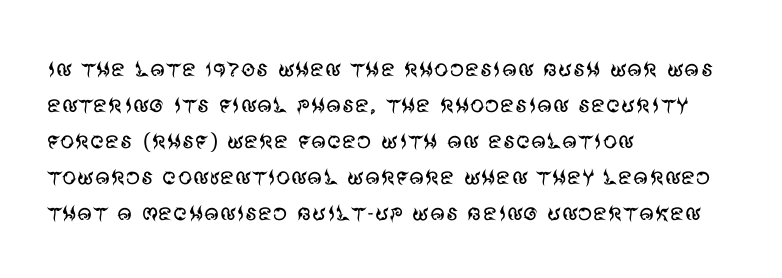
Q: Is the text bold? A: No.
Q: Is the text italic (slanted)? A: No, it is upright.
Q: Is the typeface a serif or a sans-serif typeface? A: Sans-serif.
Q: Is the text underlined? A: No.
Q: How is the paragraph aligned? A: Left-aligned.
Q: Is the spacing between letters normal or unusually wide? A: Normal.
Q: Width (condensed, normal, or wide)? A: Normal.
Q: Stroke contrast? A: Medium.
Q: x-height? A: Large.
Q: Monospaced? A: No.
